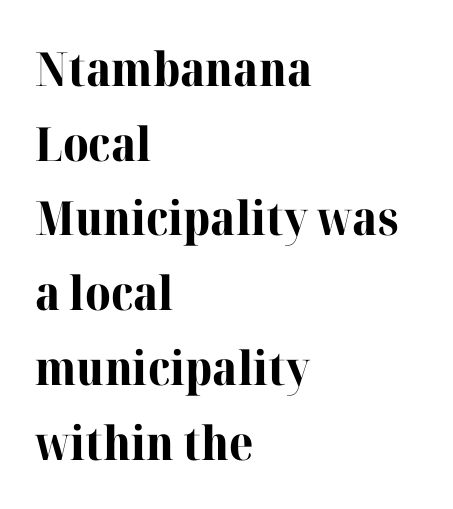
{"serif": "yes", "italic": "no", "bold": "yes", "weight": "bold", "width": "normal", "stroke_contrast": "high", "x_height": "medium", "monospaced": "no", "underline": "no", "align": "left", "line_spacing": "normal", "line_spacing_ratio": 1.59, "letter_spacing": "normal", "letter_spacing_em": 0.0, "glyph_px": 47}
